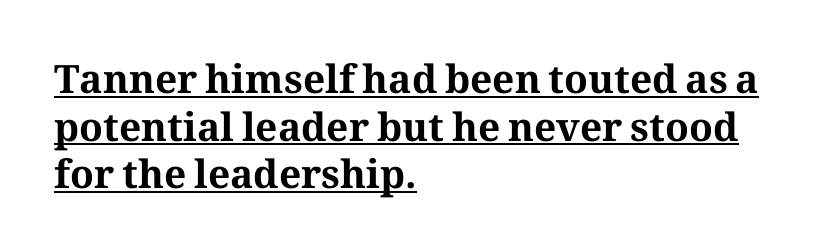
The image shows 39 px bold serif type, upright; set left-aligned, line spacing 1.22x, normal letter spacing, underlined; medium stroke contrast and a medium x-height.
